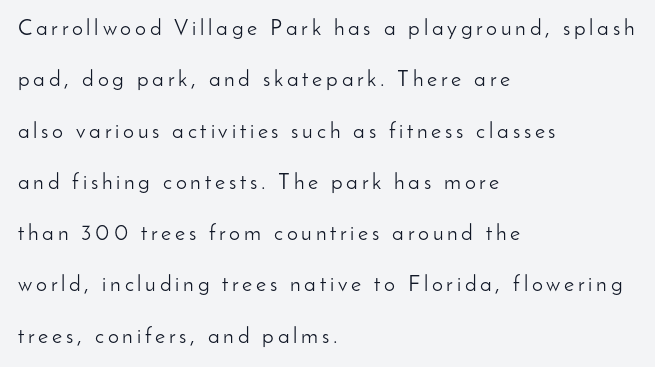
{"italic": "no", "bold": "no", "underline": "no", "align": "left", "line_spacing": "loose", "line_spacing_ratio": 2.33, "glyph_px": 22}
